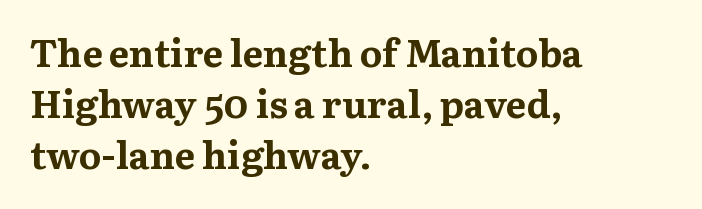
{"serif": "yes", "italic": "no", "bold": "yes", "weight": "bold", "width": "normal", "stroke_contrast": "medium", "x_height": "medium", "monospaced": "no", "underline": "no", "align": "left", "line_spacing": "normal", "line_spacing_ratio": 1.34, "letter_spacing": "normal", "letter_spacing_em": 0.0, "glyph_px": 38}
